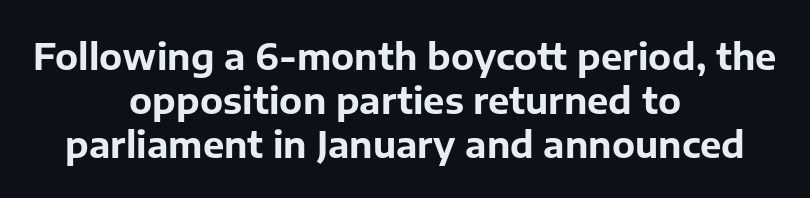
The rendering shows plain stroke endings on the letterforms — a sans-serif design. This rendering uses center alignment, leaving both contours irregular but symmetric. Quick note: underline off. Unlike italic type, these characters show no tilt at all. Note the varied advance widths — an 'i' is clearly narrower than an 'm'.
